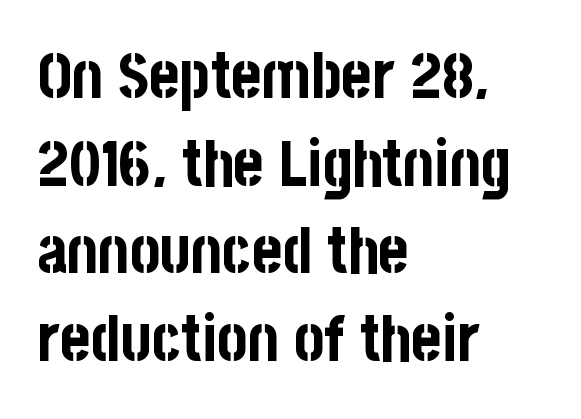
The image shows 64 px bold, condensed sans-serif type, upright; set left-aligned, normal line spacing (1.37x), normal letter spacing, not underlined; low stroke contrast and a large x-height.
